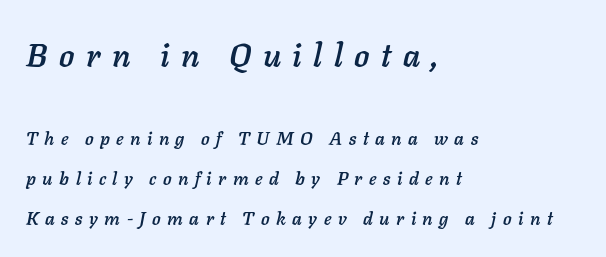
{"italic": "yes", "lean": "right", "slant_degrees": 11, "width": "normal", "stroke_contrast": "low", "x_height": "medium", "monospaced": "no", "underline": "no", "align": "left", "line_spacing": "loose", "line_spacing_ratio": 2.21, "letter_spacing": "wide", "letter_spacing_em": 0.36, "larger_block": "first", "size_ratio": 1.78, "glyph_px": 32}
